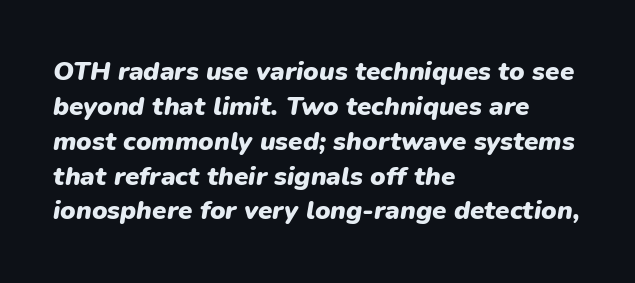
Q: Is the text bold? A: Yes.
Q: Is the text italic (slanted)? A: Yes, it leans right by about 9 degrees.
Q: Is the text underlined? A: No.
Q: How is the paragraph aligned? A: Left-aligned.
Q: Is the spacing between letters normal or unusually wide? A: Normal.
Q: Is the spacing between lines tight, normal or loose? A: Normal.
